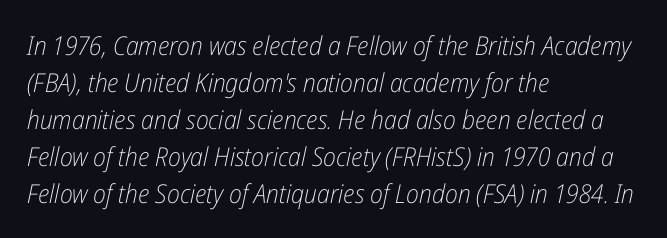
The image shows 26 px text type, italic (leaning right); set left-aligned, normal line spacing (1.42x), normal letter spacing, not underlined.
